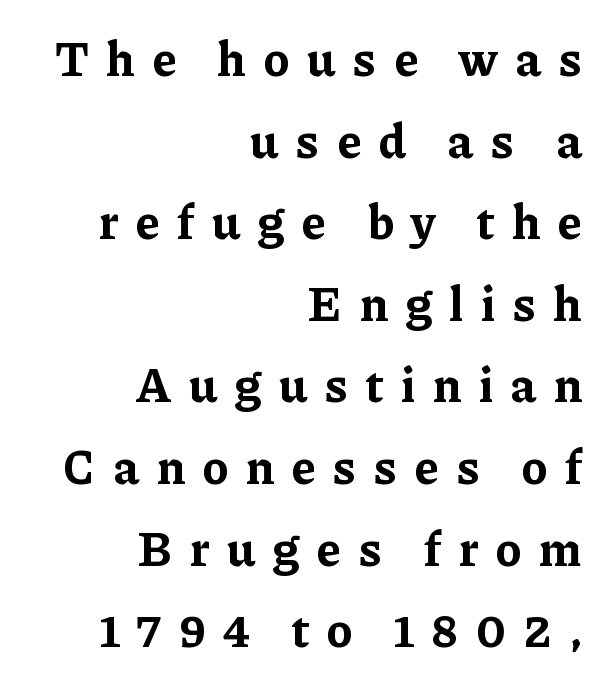
Descenders are the only things crossing below the line. Posture: vertical. Students, note that the glyphs here are deliberately spaced far apart. The face used here is seriffed, in the tradition of book romans. Alignment: flush right.
